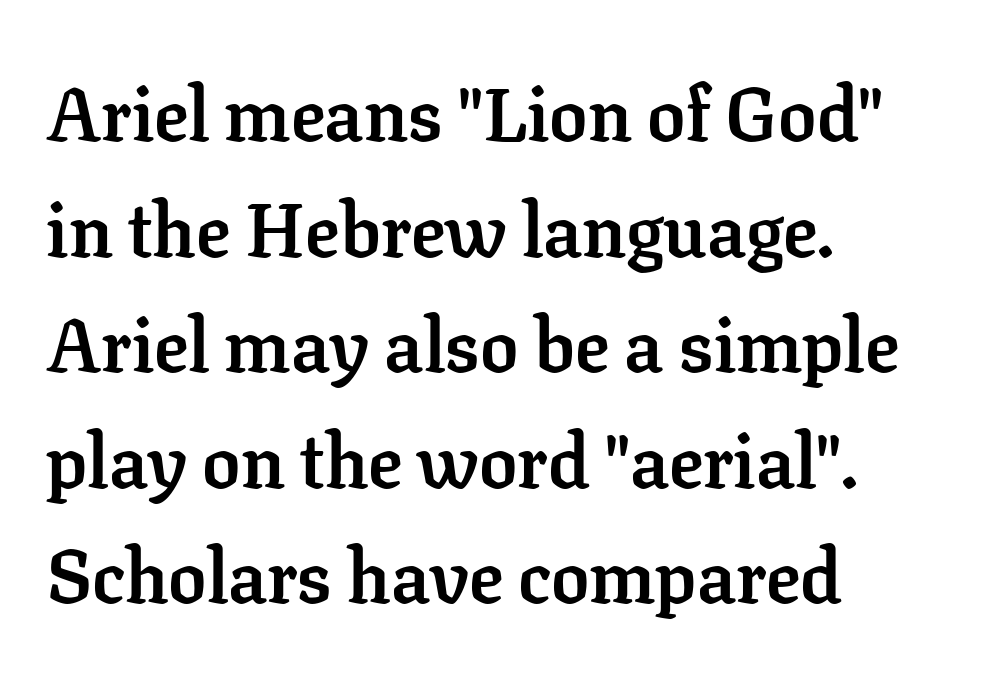
Ordinary non-slanted type is in use. Summary of vertical rhythm: regular, with standard interline spacing. Note the varied advance widths — an 'i' is clearly narrower than an 'm'. The face used here is seriffed, in the tradition of book romans.
